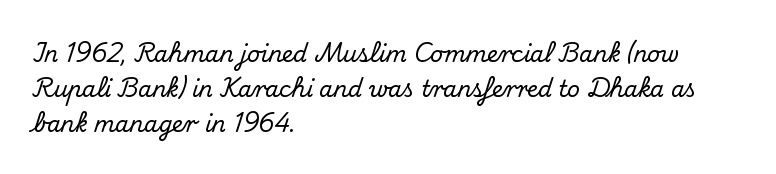
{"underline": "no", "align": "left", "line_spacing": "normal", "line_spacing_ratio": 1.59, "letter_spacing": "normal", "letter_spacing_em": 0.0, "glyph_px": 22}
